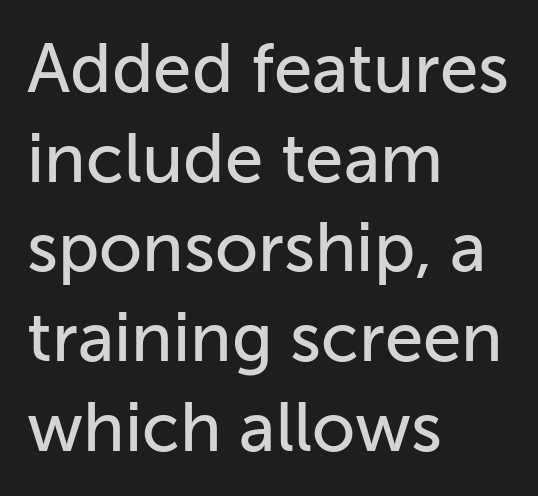
Q: Is the text italic (slanted)? A: No, it is upright.
Q: Is the typeface a serif or a sans-serif typeface? A: Sans-serif.
Q: Is the text underlined? A: No.
Q: How is the paragraph aligned? A: Left-aligned.
Q: Is the spacing between letters normal or unusually wide? A: Normal.
Q: Is the spacing between lines tight, normal or loose? A: Normal.
Q: Width (condensed, normal, or wide)? A: Normal.
Q: Stroke contrast? A: Low.
Q: x-height? A: Medium.
Q: Monospaced? A: No.
